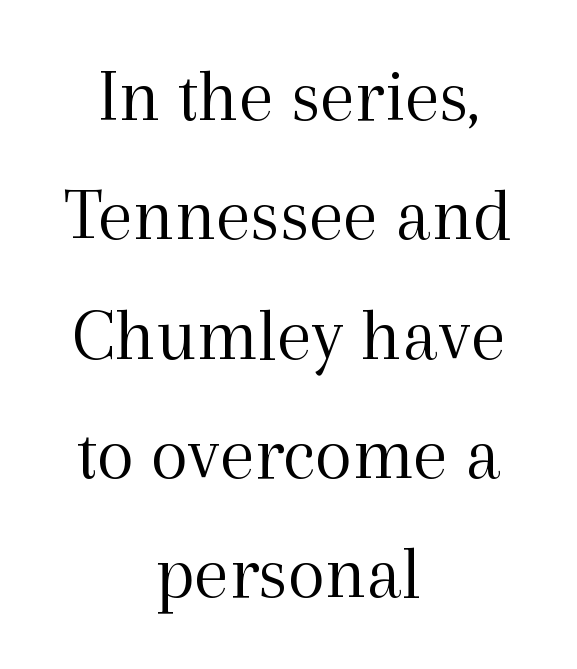
Caption: multi-line text, centered on the measure. Serif or sans? Serif — the stroke terminals have little feet. These lines are rendered in a variable-pitch font. Is there any slant? The stems are plumb.
